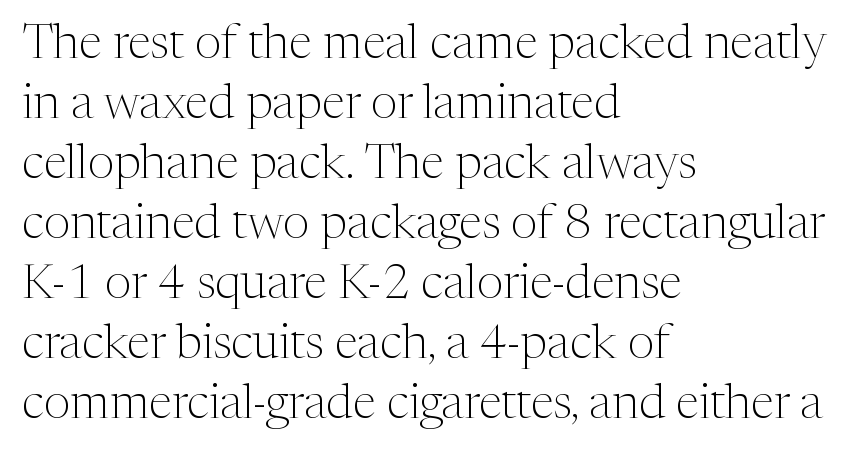
{"serif": "yes", "italic": "no", "bold": "no", "weight": "light", "width": "normal", "stroke_contrast": "medium", "x_height": "medium", "monospaced": "no", "underline": "no", "align": "left", "line_spacing": "normal", "line_spacing_ratio": 1.25, "letter_spacing": "normal", "letter_spacing_em": 0.0, "glyph_px": 48}
